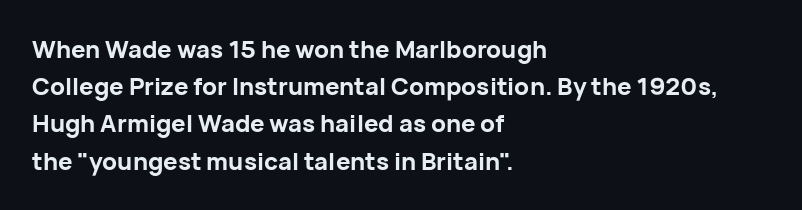
The passage shown has conventional tracking throughout. Underline: absent. The lines in this sample share a left origin and differ only in where they stop. These lines carry a lot of weight — the face is fully bold. Leading: standard. Characters remain perfectly vertical along every line.
